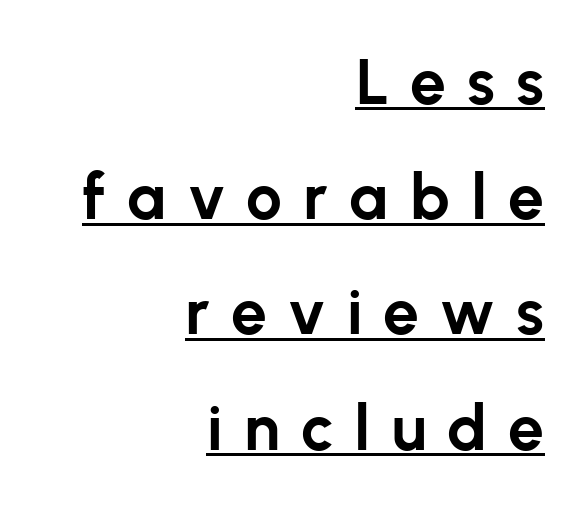
The tracking jumps out immediately: characters are airy and widely separated. Examine the stroke ends and you'll find no serifs. This sample has the flowing, uneven cadence of proportional lettering. Beneath each row of characters lies a ruled line.
